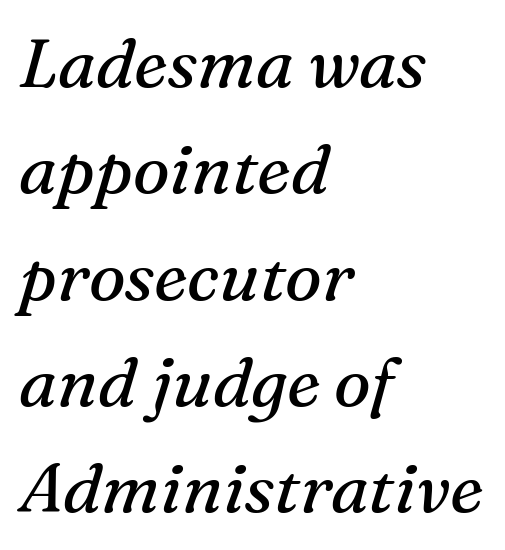
The horizontal fit of the characters is conventional and even. This is oblique type, the kind used for emphasis or titles. The glyphs are unaccompanied by any horizontal stroke below them. The typesetting does not lean heavy: it is not bold.
